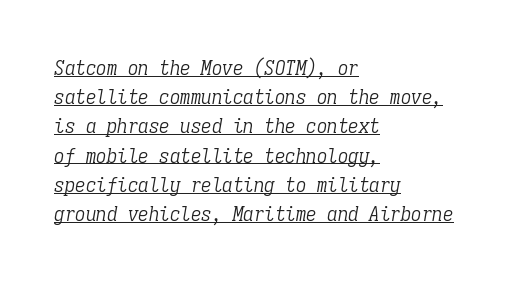
Q: Is the text bold? A: No.
Q: Is the text italic (slanted)? A: Yes, it leans right by about 9 degrees.
Q: Is the text underlined? A: Yes.
Q: How is the paragraph aligned? A: Left-aligned.
Q: Is the spacing between letters normal or unusually wide? A: Normal.
Q: Is the spacing between lines tight, normal or loose? A: Normal.
